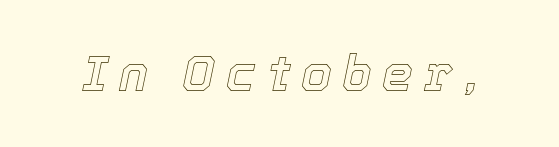
The image shows 49 px text type, italic (leaning right); set unusually wide letter spacing (+0.22 em), not underlined; a medium x-height.
